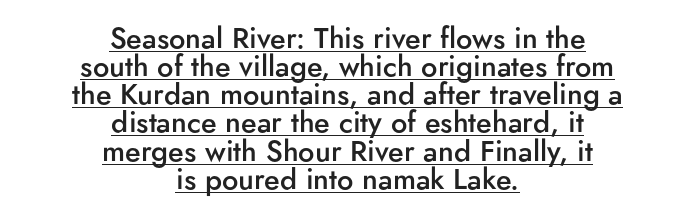
The image shows 29 px semibold sans-serif type, upright; set centered, tight line spacing (0.97x), normal letter spacing, underlined; low stroke contrast and a small x-height.
